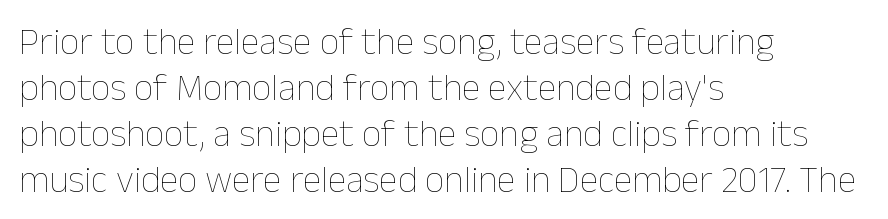
{"italic": "no", "bold": "no", "weight": "thin", "width": "normal", "stroke_contrast": "low", "x_height": "medium", "monospaced": "no", "underline": "no", "align": "left", "line_spacing_ratio": 1.21, "letter_spacing": "normal", "letter_spacing_em": 0.0, "glyph_px": 38}
